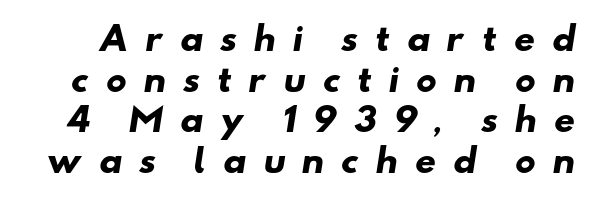
The image shows 33 px heavy, wide sans-serif type; set line spacing 1.23x, unusually wide letter spacing (+0.48 em), not underlined; low stroke contrast and a small x-height.
